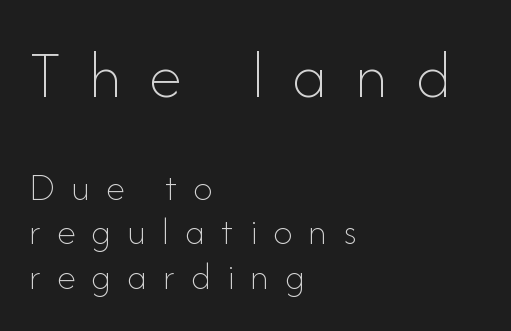
The face used here appears at its bigger size in the upper chunk. These lines have a slow, spaced-out rhythm from letter to letter. The lines in this sample share a left origin and differ only in where they stop. Bare-footed words on every line. Caption: face not bold, strokes unweighted. Varying glyph widths throughout — classic text-font behaviour.
